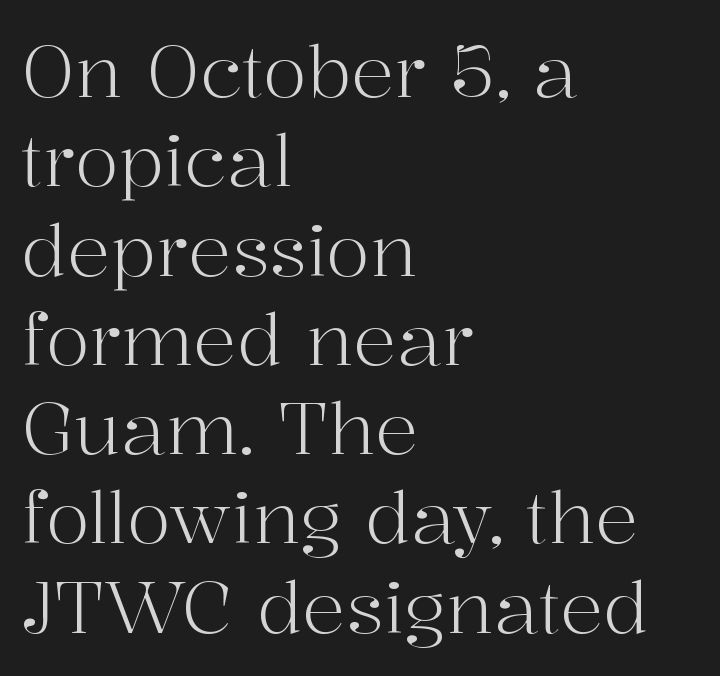
The rendering uses natural spacing where letterforms have individual widths. Observe the serifs anchoring each vertical stroke in this sample. A quiet, ordinary-to-light weight characterises the typeface. Underline: absent. The typography opts for an upright posture over an oblique one.
